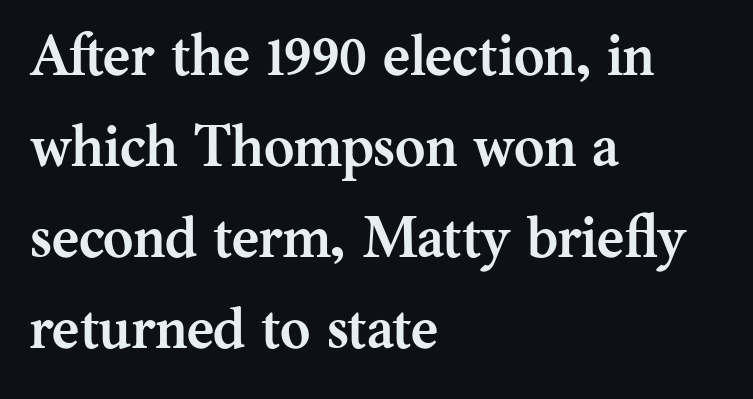
{"serif": "yes", "italic": "no", "bold": "yes", "weight": "semibold", "width": "normal", "stroke_contrast": "medium", "x_height": "medium", "monospaced": "no", "underline": "no", "align": "left", "line_spacing": "normal", "line_spacing_ratio": 1.57, "letter_spacing": "normal", "letter_spacing_em": 0.0, "glyph_px": 58}
